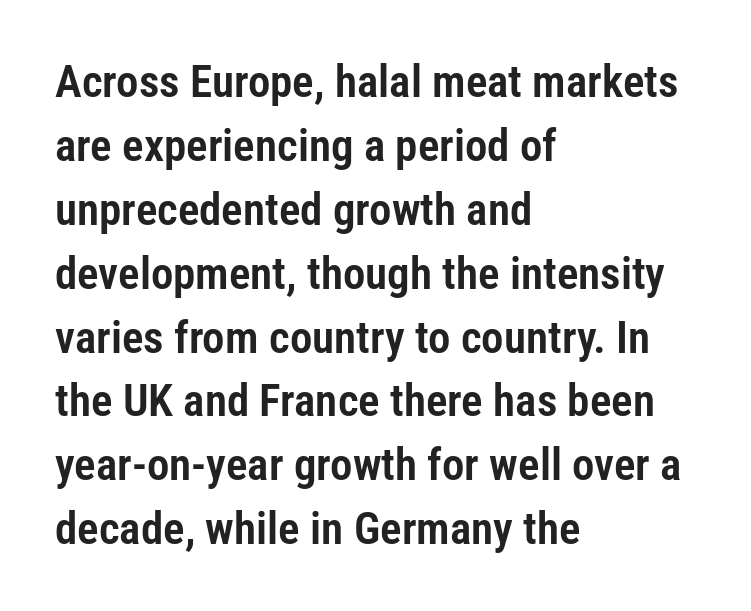
These lines were composed using upright roman letters. A typesetter would call this proportional, since set widths differ per character. The letters sit at their default tracking, neither squeezed nor spread. The words here are not underlined. Examine the stroke ends and you'll find no serifs. The leading is moderate, giving the passage an even texture.
